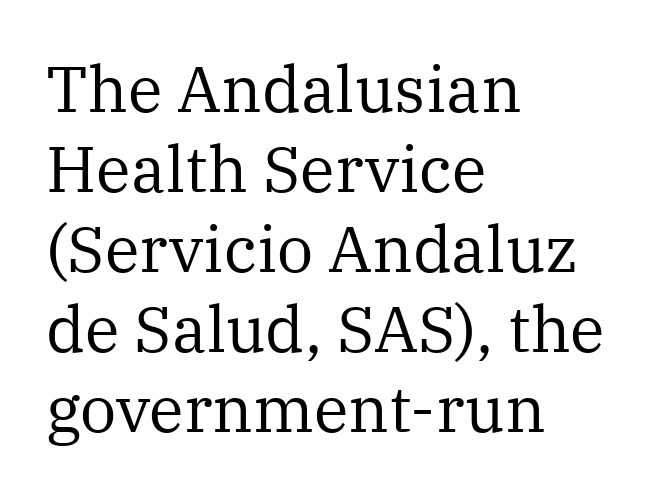
The image shows 64 px regular-weight serif type, upright; set left-aligned, normal line spacing (1.25x), normal letter spacing, not underlined; medium stroke contrast and a medium x-height.
